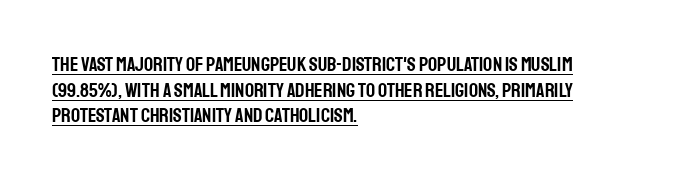
{"italic": "no", "underline": "yes", "align": "left", "line_spacing": "normal", "line_spacing_ratio": 1.28, "letter_spacing": "normal", "letter_spacing_em": 0.0, "glyph_px": 20}
